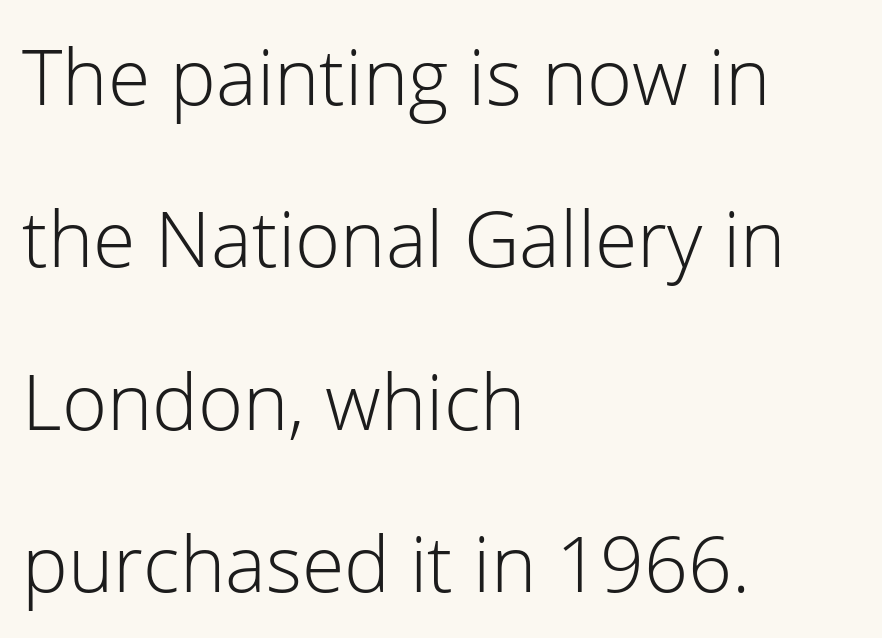
Q: Is the text bold? A: No.
Q: Is the text italic (slanted)? A: No, it is upright.
Q: Is the typeface a serif or a sans-serif typeface? A: Sans-serif.
Q: Is the text underlined? A: No.
Q: How is the paragraph aligned? A: Left-aligned.
Q: Is the spacing between letters normal or unusually wide? A: Normal.
Q: Is the spacing between lines tight, normal or loose? A: Loose.
Q: Width (condensed, normal, or wide)? A: Normal.
Q: Stroke contrast? A: Low.
Q: x-height? A: Medium.
Q: Monospaced? A: No.
